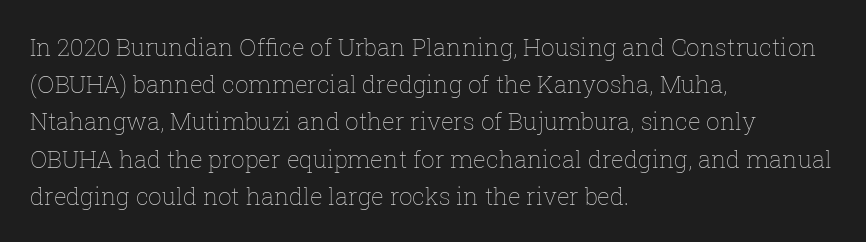
The image shows 24 px text type, upright; set left-aligned, normal line spacing (1.55x), normal letter spacing, not underlined.
